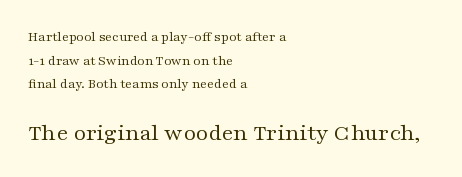
The image shows 24 px text type, upright; set left-aligned, normal line spacing (1.69x), normal letter spacing, not underlined; the second (bottom) block is 1.71x larger.
